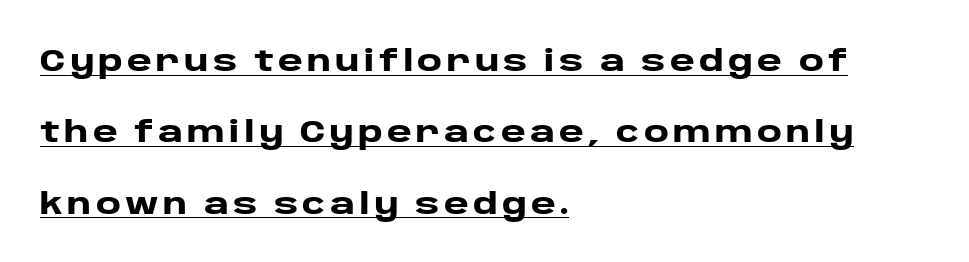
Honestly, the underline is the first thing you notice here. A great deal of white space separates one row of letters from the next. This sample has the flowing, uneven cadence of proportional lettering. I'd call this a sans setting — the letters go barefoot. As a designer I'd log this as weight 700, bold.
